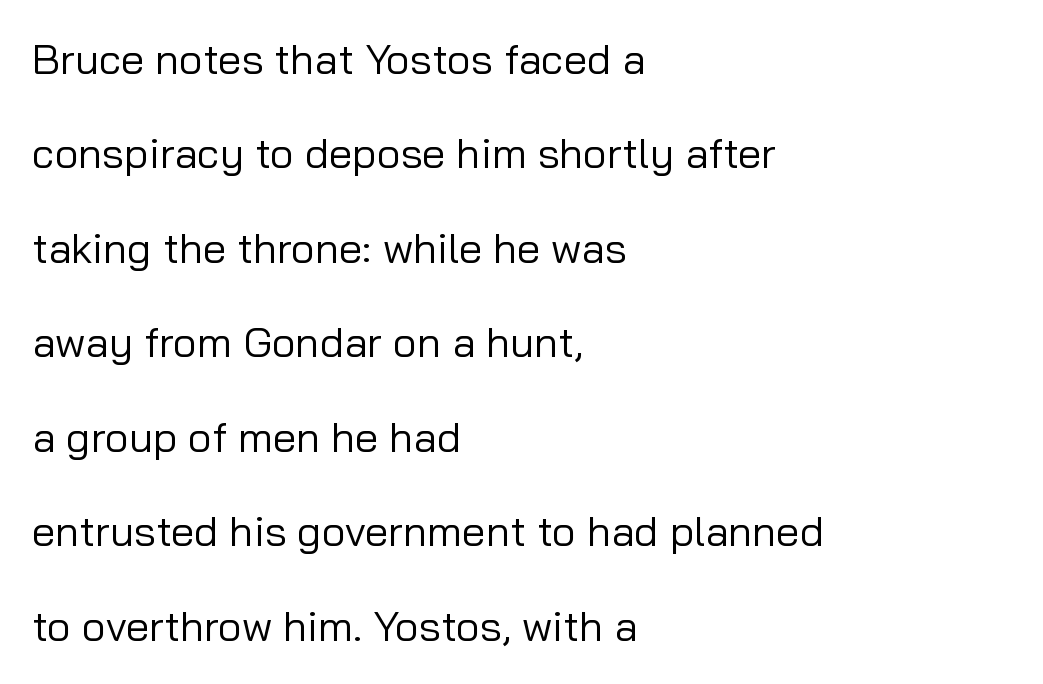
Q: Is the text bold? A: No.
Q: Is the text italic (slanted)? A: No, it is upright.
Q: Is the typeface a serif or a sans-serif typeface? A: Sans-serif.
Q: Is the text underlined? A: No.
Q: How is the paragraph aligned? A: Left-aligned.
Q: Is the spacing between letters normal or unusually wide? A: Normal.
Q: Is the spacing between lines tight, normal or loose? A: Loose.
Q: Width (condensed, normal, or wide)? A: Normal.
Q: Stroke contrast? A: Low.
Q: x-height? A: Medium.
Q: Monospaced? A: No.
